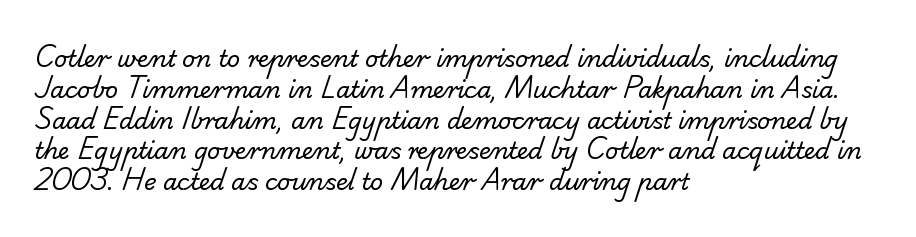
The image shows 23 px text type; set left-aligned, normal line spacing (1.34x), normal letter spacing, not underlined.
